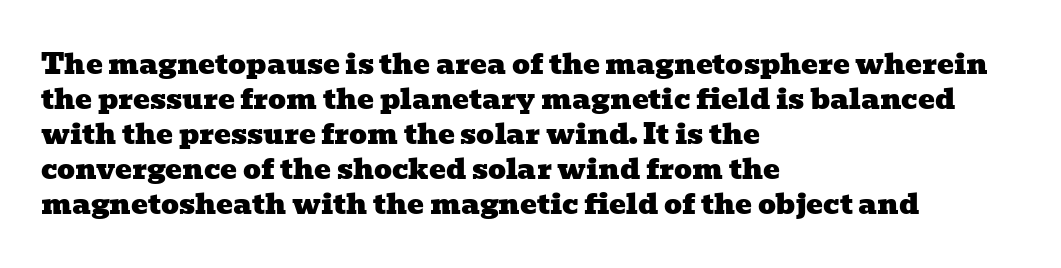
The image shows 28 px wide serif type; set left-aligned, normal line spacing (1.25x), normal letter spacing, not underlined; low stroke contrast and a medium x-height.
